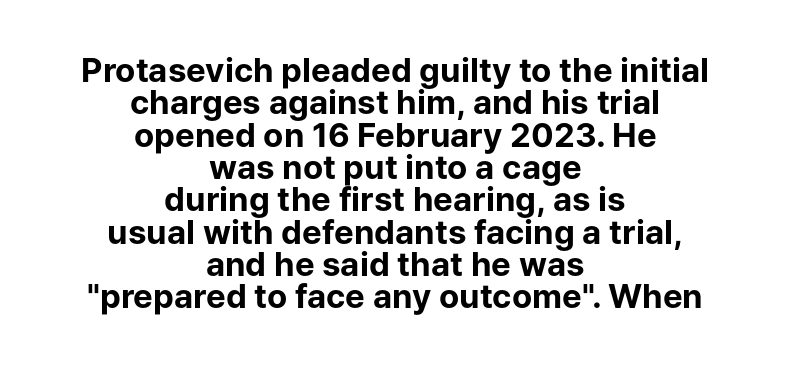
Where is the straight margin? There isn't one; the lines are centered. This sample uses plain, unmodified letter spacing. Quick note: interline space is minimal. No italicization has been applied; the sample stays upright. Students, this is bold: see how much ink each stroke carries.
